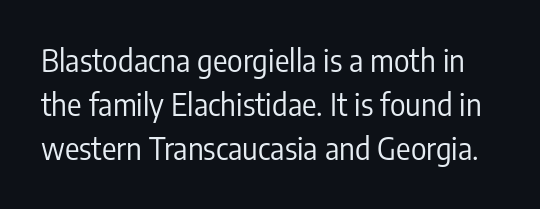
{"serif": "no", "italic": "no", "bold": "no", "weight": "regular", "width": "condensed", "stroke_contrast": "low", "x_height": "medium", "monospaced": "no", "underline": "no", "line_spacing": "normal", "line_spacing_ratio": 1.47, "letter_spacing": "normal", "letter_spacing_em": 0.0, "glyph_px": 30}
